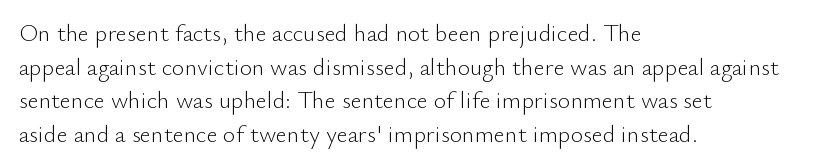
Q: Is the text bold? A: No.
Q: Is the text italic (slanted)? A: No, it is upright.
Q: Is the text underlined? A: No.
Q: How is the paragraph aligned? A: Left-aligned.
Q: Is the spacing between letters normal or unusually wide? A: Normal.
Q: Is the spacing between lines tight, normal or loose? A: Normal.
